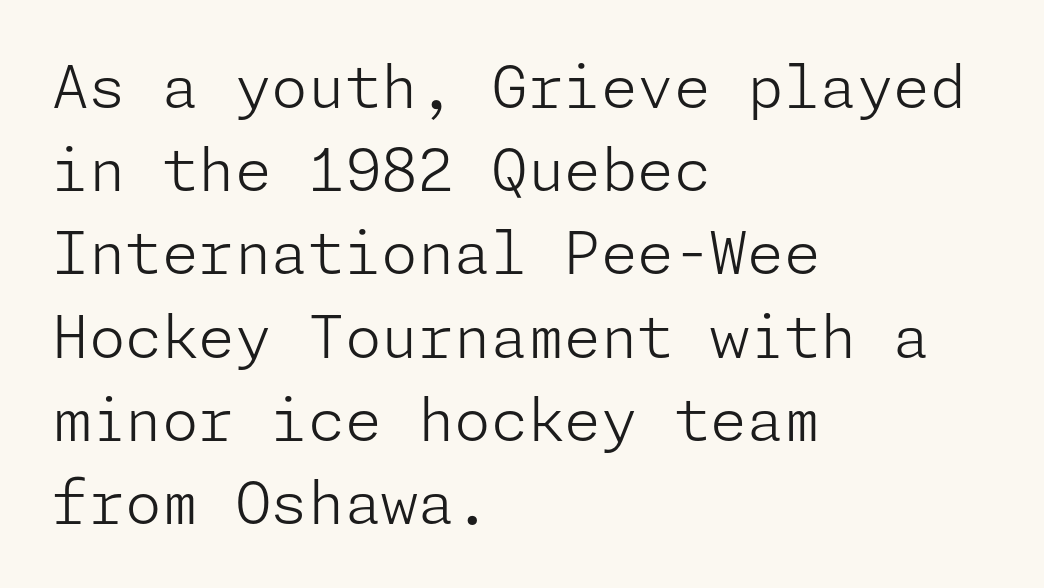
{"serif": "no", "italic": "no", "bold": "no", "weight": "light", "width": "normal", "stroke_contrast": "low", "x_height": "medium", "underline": "no", "align": "left", "line_spacing": "normal", "line_spacing_ratio": 1.41, "letter_spacing": "normal", "letter_spacing_em": 0.0, "glyph_px": 59}
